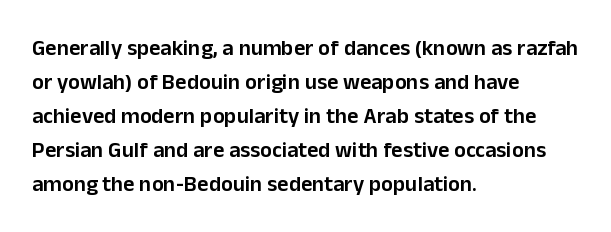
Q: Is the text bold? A: Semi-bold.
Q: Is the text italic (slanted)? A: No, it is upright.
Q: Is the text underlined? A: No.
Q: How is the paragraph aligned? A: Left-aligned.
Q: Is the spacing between letters normal or unusually wide? A: Normal.
Q: Is the spacing between lines tight, normal or loose? A: Normal.
